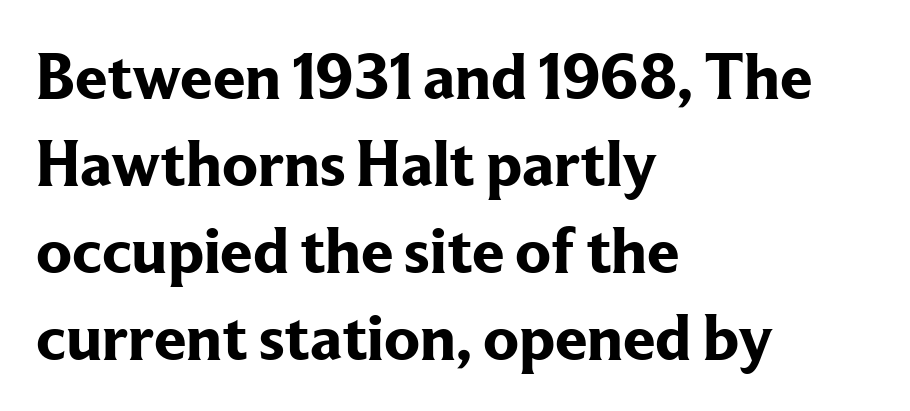
{"serif": "yes", "italic": "no", "bold": "yes", "weight": "bold", "width": "normal", "stroke_contrast": "low", "x_height": "medium", "monospaced": "no", "underline": "no", "align": "left", "line_spacing": "normal", "line_spacing_ratio": 1.34, "letter_spacing": "normal", "letter_spacing_em": 0.0, "glyph_px": 65}
